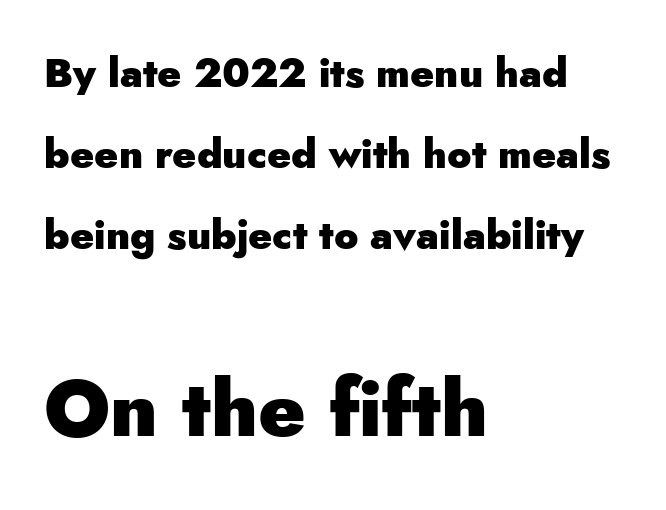
Q: Is the text bold? A: Yes.
Q: Is the text italic (slanted)? A: No, it is upright.
Q: Is the typeface a serif or a sans-serif typeface? A: Sans-serif.
Q: Is the text underlined? A: No.
Q: How is the paragraph aligned? A: Left-aligned.
Q: Is the spacing between letters normal or unusually wide? A: Normal.
Q: Is the spacing between lines tight, normal or loose? A: Loose.
Q: Which block of text is set in a larger size, the first (top) or the second (bottom)? A: The second (bottom) one.
Q: Width (condensed, normal, or wide)? A: Normal.
Q: Stroke contrast? A: Low.
Q: x-height? A: Small.
Q: Monospaced? A: No.
